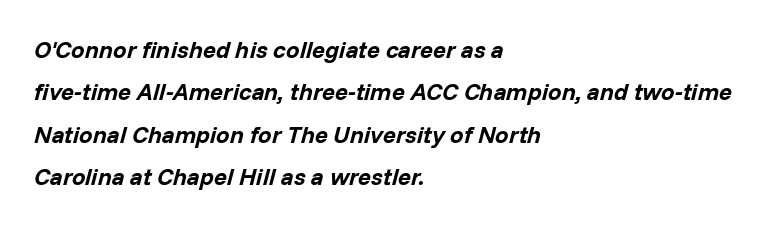
The image shows 24 px bold type, italic (leaning right); set left-aligned, line spacing 1.77x, normal letter spacing, not underlined.
